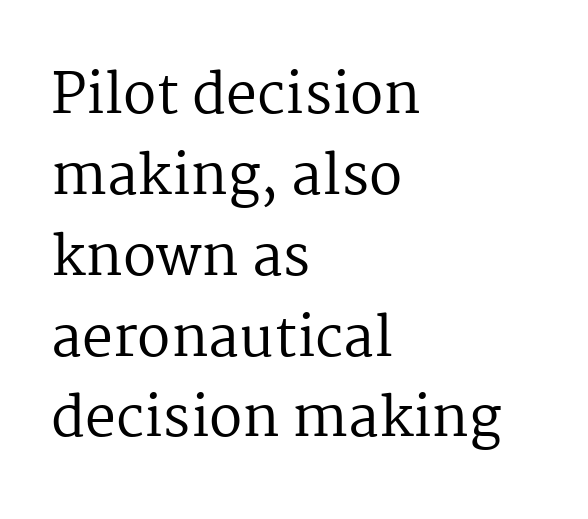
The face looks like a standard text weight, possibly lighter. Quick note: underline off. Normally led — the rows are evenly, conventionally spaced. Spacing verdict: proportional, widths tailored to each character.
